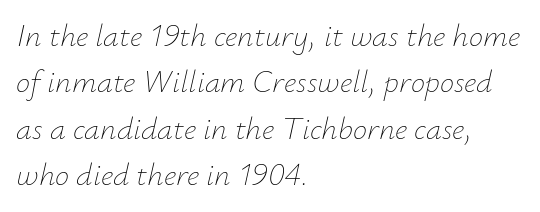
Q: Is the text bold? A: No.
Q: Is the text italic (slanted)? A: Yes, it leans right by about 12 degrees.
Q: Is the text underlined? A: No.
Q: How is the paragraph aligned? A: Left-aligned.
Q: Is the spacing between letters normal or unusually wide? A: Normal.
Q: Is the spacing between lines tight, normal or loose? A: Normal.
Q: Width (condensed, normal, or wide)? A: Normal.
Q: Stroke contrast? A: Low.
Q: x-height? A: Small.
Q: Monospaced? A: No.
